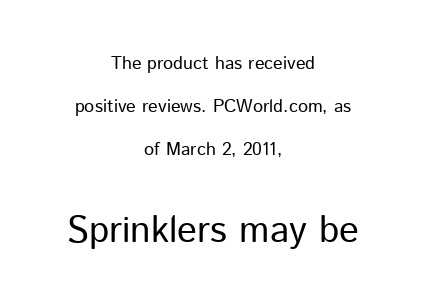
The image shows 37 px sans-serif type, upright; set centered, loose line spacing (2.4x), normal letter spacing, not underlined; the second (bottom) block is 2.06x larger; low stroke contrast and a medium x-height.
